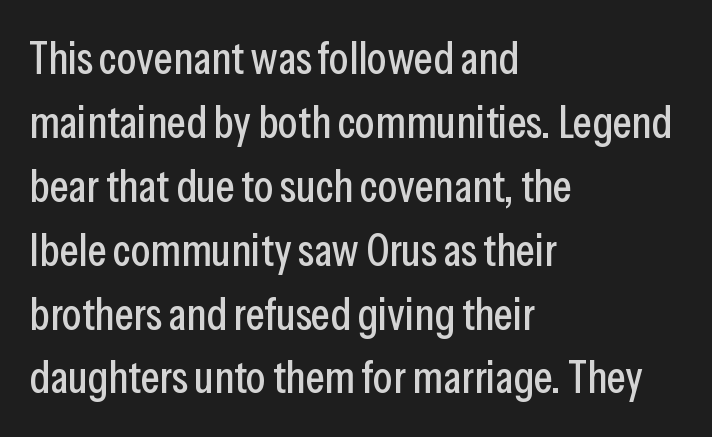
{"serif": "no", "italic": "no", "width": "condensed", "stroke_contrast": "low", "x_height": "medium", "monospaced": "no", "underline": "no", "align": "left", "line_spacing": "normal", "line_spacing_ratio": 1.42, "letter_spacing": "normal", "letter_spacing_em": 0.0, "glyph_px": 45}
